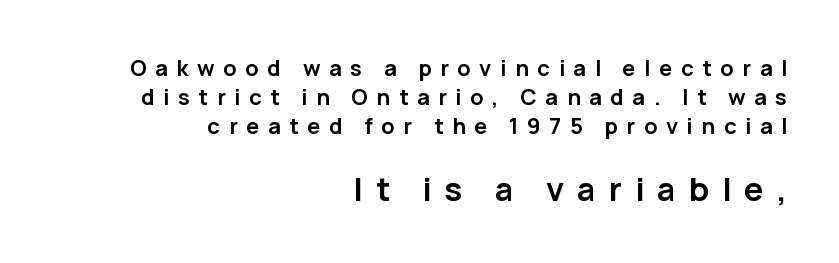
This is the regular roman posture of the typeface. The emphasis by scale lands on block number two, below. Just letters on the line, the space beneath them empty. Alignment: flush right. Whoever set this chose a conventional vertical rhythm.
